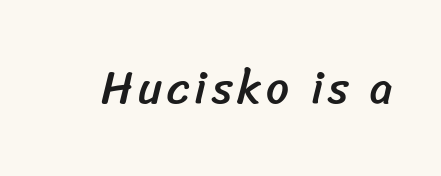
Q: Is the typeface a serif or a sans-serif typeface? A: Sans-serif.
Q: Is the text underlined? A: No.
Q: Width (condensed, normal, or wide)? A: Normal.
Q: Stroke contrast? A: Low.
Q: x-height? A: Medium.
Q: Monospaced? A: No.
